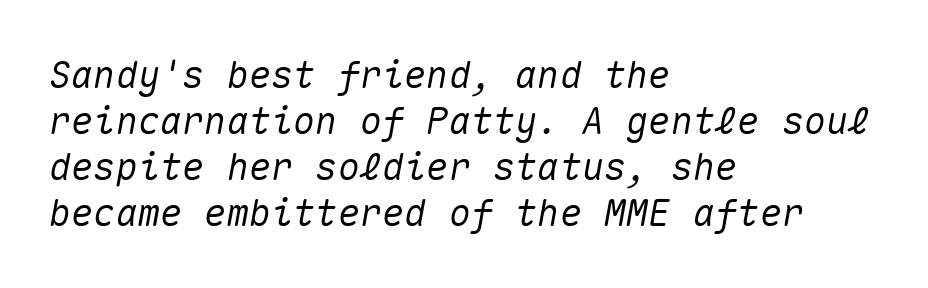
Q: Is the text italic (slanted)? A: Yes, it leans right by about 10 degrees.
Q: Is the text underlined? A: No.
Q: How is the paragraph aligned? A: Left-aligned.
Q: Is the spacing between letters normal or unusually wide? A: Normal.
Q: Width (condensed, normal, or wide)? A: Normal.
Q: Stroke contrast? A: Medium.
Q: x-height? A: Medium.
Q: Monospaced? A: Yes.
